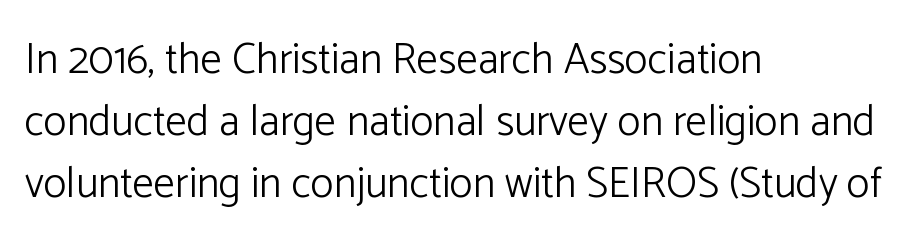
Q: Is the text bold? A: No.
Q: Is the text italic (slanted)? A: No, it is upright.
Q: Is the typeface a serif or a sans-serif typeface? A: Sans-serif.
Q: Is the text underlined? A: No.
Q: How is the paragraph aligned? A: Left-aligned.
Q: Is the spacing between letters normal or unusually wide? A: Normal.
Q: Is the spacing between lines tight, normal or loose? A: Normal.
Q: Width (condensed, normal, or wide)? A: Normal.
Q: Stroke contrast? A: Low.
Q: x-height? A: Medium.
Q: Monospaced? A: No.
